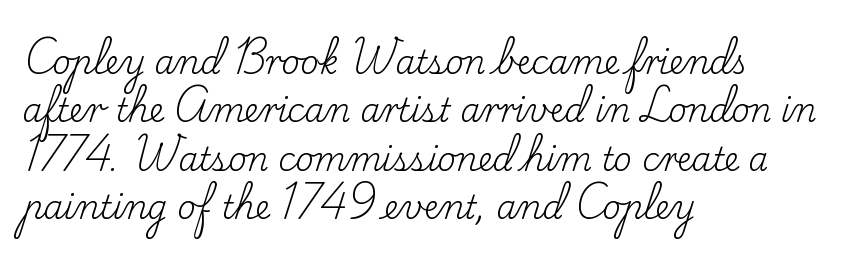
The image shows 32 px regular-weight serif type; set left-aligned, normal line spacing (1.51x), normal letter spacing, not underlined; low stroke contrast and a small x-height.
